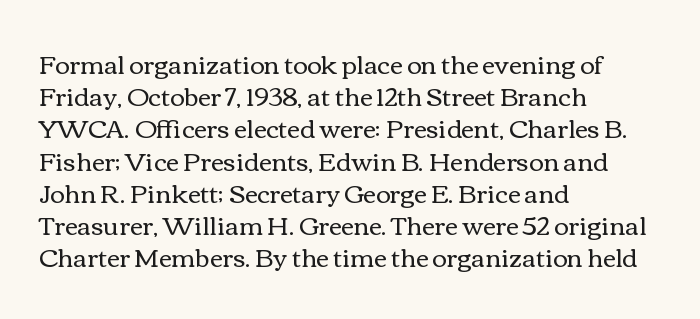
The image shows 25 px text type, upright; set left-aligned, normal line spacing (1.29x), normal letter spacing, not underlined.
